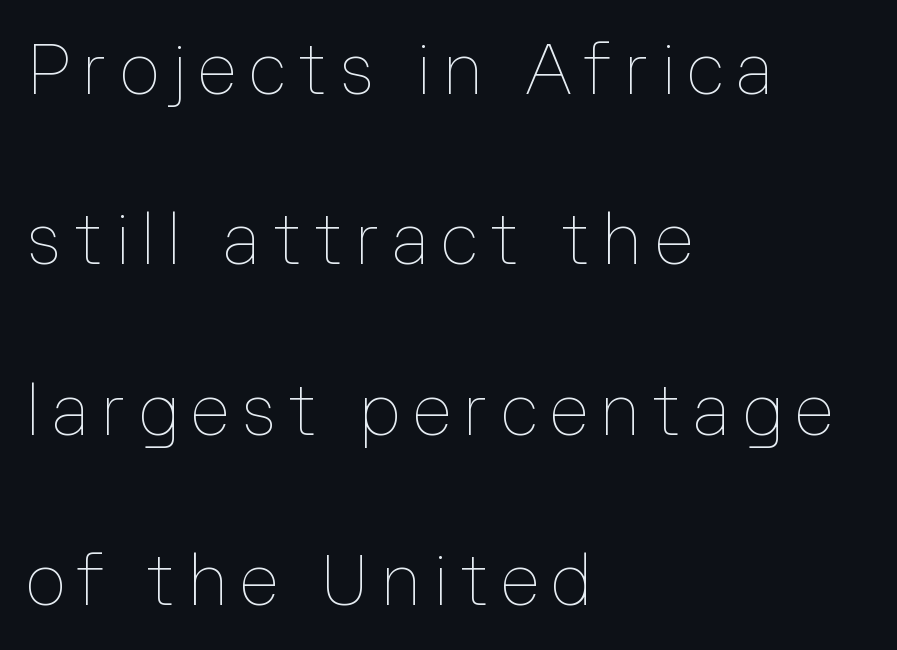
Q: Is the text bold? A: No.
Q: Is the text italic (slanted)? A: No, it is upright.
Q: Is the text underlined? A: No.
Q: How is the paragraph aligned? A: Left-aligned.
Q: Is the spacing between lines tight, normal or loose? A: Loose.
Q: Width (condensed, normal, or wide)? A: Normal.
Q: Stroke contrast? A: Low.
Q: x-height? A: Medium.
Q: Monospaced? A: No.
